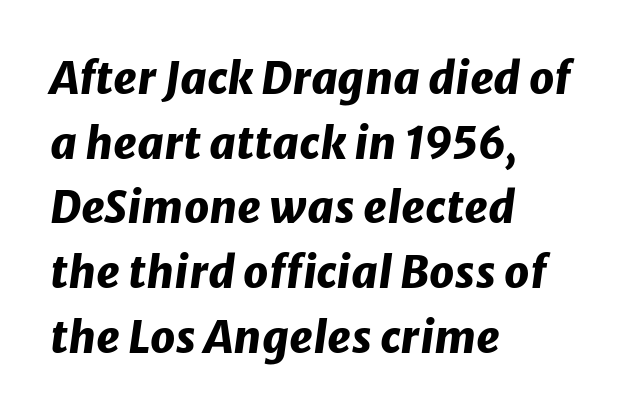
Q: Is the text bold? A: Yes.
Q: Is the text italic (slanted)? A: Yes, it leans right by about 8 degrees.
Q: Is the text underlined? A: No.
Q: How is the paragraph aligned? A: Left-aligned.
Q: Is the spacing between letters normal or unusually wide? A: Normal.
Q: Is the spacing between lines tight, normal or loose? A: Normal.
Q: Width (condensed, normal, or wide)? A: Normal.
Q: Stroke contrast? A: Low.
Q: x-height? A: Medium.
Q: Monospaced? A: No.
